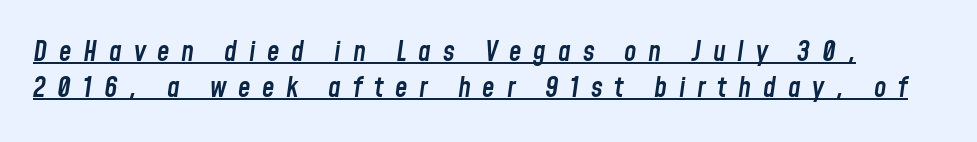
Italic: yes, the glyphs are oblique. A fair bit of extra ink — the face is semibold, not bold. These lines are rendered in a variable-pitch font. The tracking jumps out immediately: characters are airy and widely separated.
